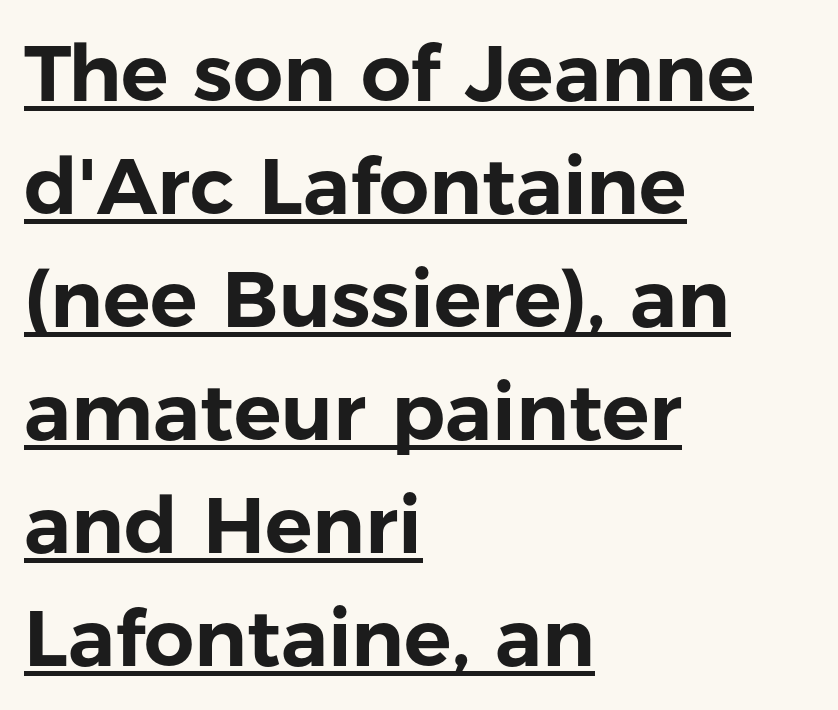
The image shows 79 px sans-serif type, upright; set left-aligned, normal line spacing (1.43x), normal letter spacing, underlined; low stroke contrast and a medium x-height.
